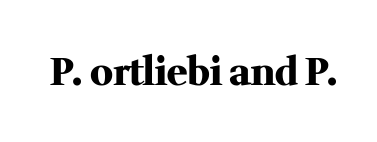
Q: Is the text bold? A: Yes.
Q: Is the text italic (slanted)? A: No, it is upright.
Q: Is the typeface a serif or a sans-serif typeface? A: Serif.
Q: Is the text underlined? A: No.
Q: Is the spacing between letters normal or unusually wide? A: Normal.
Q: Width (condensed, normal, or wide)? A: Normal.
Q: Stroke contrast? A: Medium.
Q: x-height? A: Medium.
Q: Monospaced? A: No.
